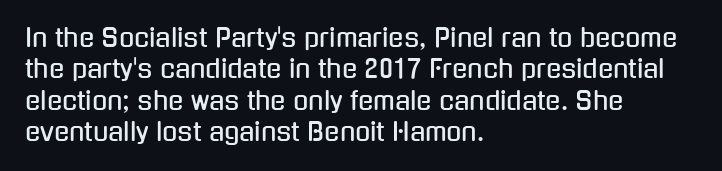
{"italic": "no", "underline": "no", "align": "left", "line_spacing": "normal", "line_spacing_ratio": 1.26, "letter_spacing": "normal", "letter_spacing_em": 0.0, "glyph_px": 25}
